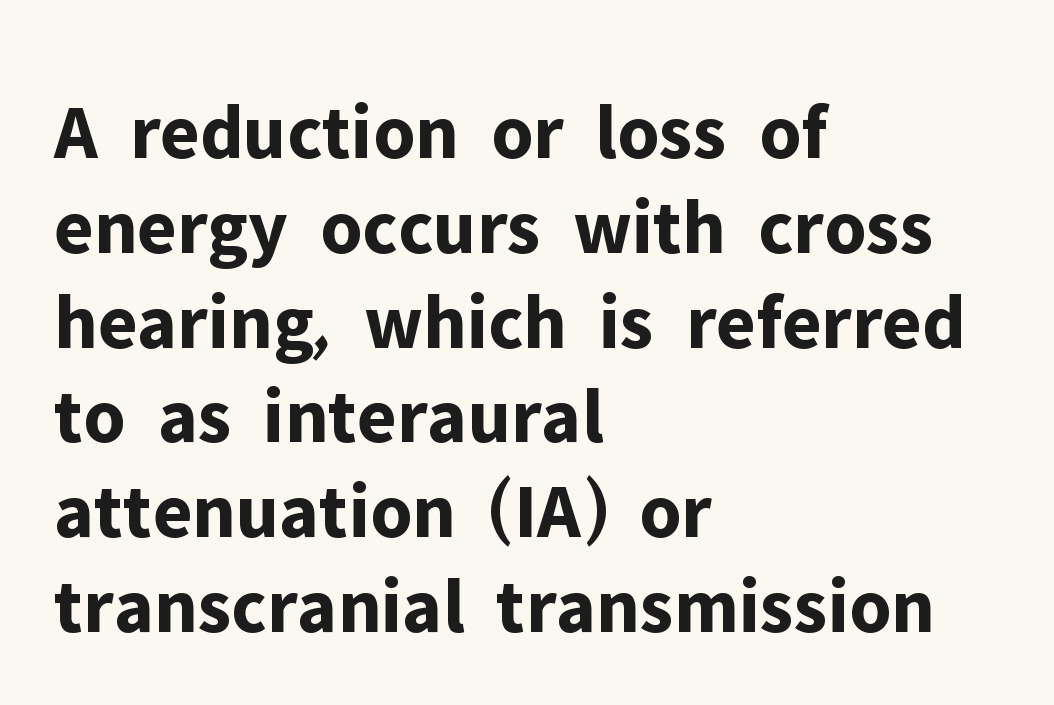
The image shows 79 px bold sans-serif type, upright; set left-aligned, line spacing 1.2x, normal letter spacing, not underlined; low stroke contrast and a medium x-height.
